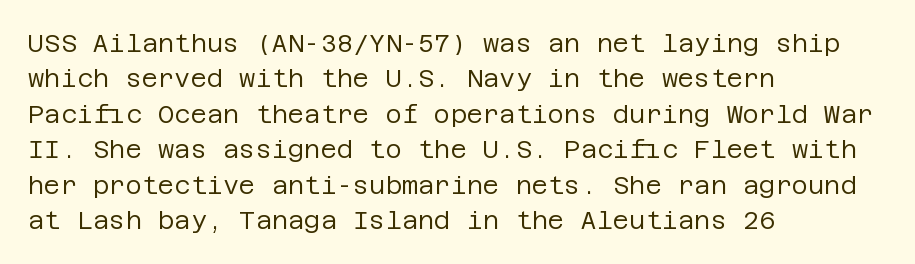
{"italic": "no", "bold": "no", "underline": "no", "align": "left", "line_spacing": "normal", "line_spacing_ratio": 1.42, "letter_spacing": "normal", "letter_spacing_em": 0.0, "glyph_px": 25}
